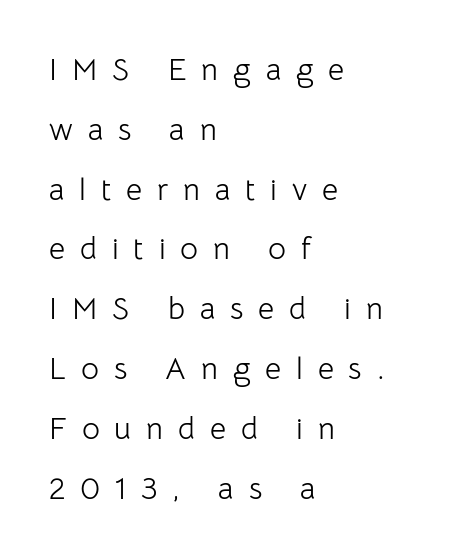
{"serif": "no", "italic": "no", "bold": "no", "weight": "light", "width": "normal", "stroke_contrast": "low", "x_height": "medium", "monospaced": "no", "underline": "no", "align": "left", "line_spacing": "loose", "line_spacing_ratio": 1.93, "letter_spacing": "wide", "letter_spacing_em": 0.48, "glyph_px": 31}
